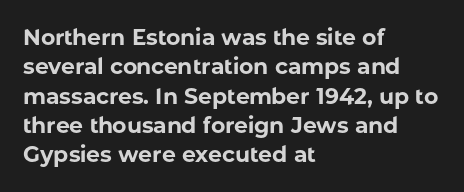
{"italic": "no", "bold": "yes", "underline": "no", "align": "left", "line_spacing": "normal", "line_spacing_ratio": 1.33, "letter_spacing": "normal", "letter_spacing_em": 0.0, "glyph_px": 22}
